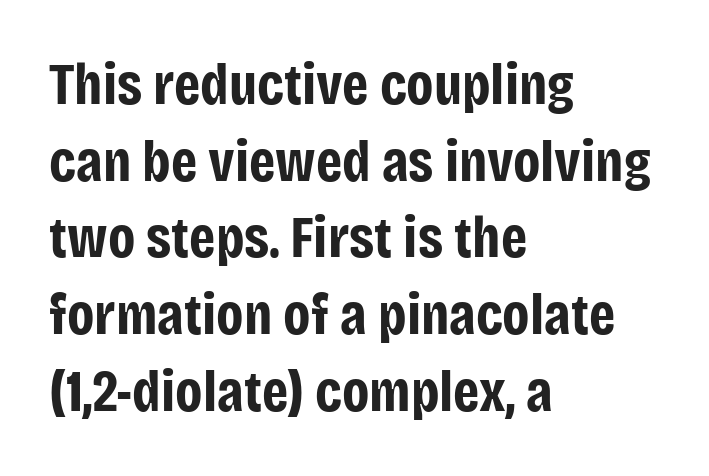
Q: Is the text bold? A: Yes.
Q: Is the text italic (slanted)? A: No, it is upright.
Q: Is the typeface a serif or a sans-serif typeface? A: Sans-serif.
Q: Is the text underlined? A: No.
Q: How is the paragraph aligned? A: Left-aligned.
Q: Is the spacing between letters normal or unusually wide? A: Normal.
Q: Is the spacing between lines tight, normal or loose? A: Normal.
Q: Width (condensed, normal, or wide)? A: Condensed.
Q: Stroke contrast? A: Low.
Q: x-height? A: Large.
Q: Monospaced? A: No.
